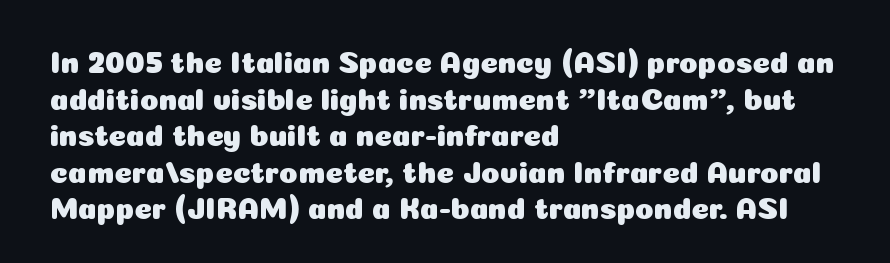
Q: Is the text italic (slanted)? A: No, it is upright.
Q: Is the typeface a serif or a sans-serif typeface? A: Sans-serif.
Q: Is the text underlined? A: No.
Q: How is the paragraph aligned? A: Left-aligned.
Q: Is the spacing between letters normal or unusually wide? A: Normal.
Q: Width (condensed, normal, or wide)? A: Normal.
Q: Stroke contrast? A: Low.
Q: x-height? A: Medium.
Q: Monospaced? A: No.
